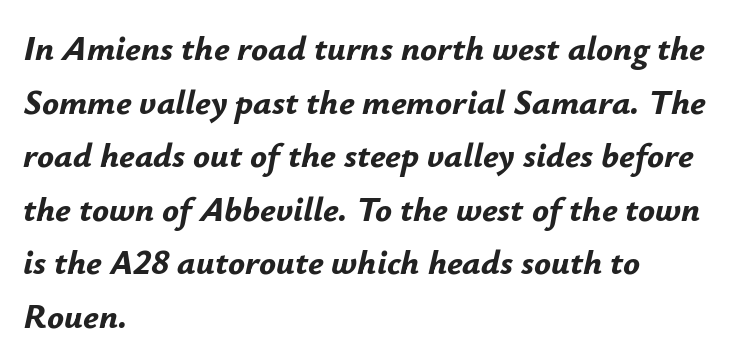
Q: Is the text bold? A: Yes.
Q: Is the text italic (slanted)? A: Yes, it leans right by about 12 degrees.
Q: Is the text underlined? A: No.
Q: How is the paragraph aligned? A: Left-aligned.
Q: Is the spacing between letters normal or unusually wide? A: Normal.
Q: Is the spacing between lines tight, normal or loose? A: Normal.
Q: Width (condensed, normal, or wide)? A: Normal.
Q: Stroke contrast? A: Low.
Q: x-height? A: Small.
Q: Monospaced? A: No.
